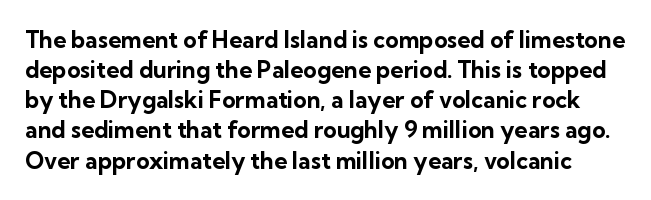
Q: Is the text bold? A: Yes.
Q: Is the text italic (slanted)? A: No, it is upright.
Q: Is the text underlined? A: No.
Q: Is the spacing between letters normal or unusually wide? A: Normal.
Q: Is the spacing between lines tight, normal or loose? A: Normal.
